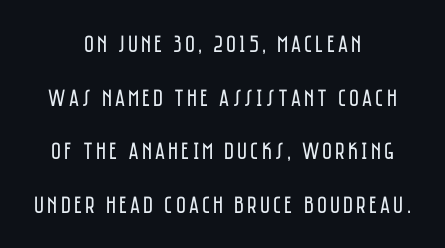
These glyphs show unthickened strokes, regular width or finer. Clear beneath every line of the passage. Caption: multi-line text, centered on the measure. The rendering uses a large line-height, opening up the rows. This sample uses an upright cut, with every glyph sitting square on the baseline.
